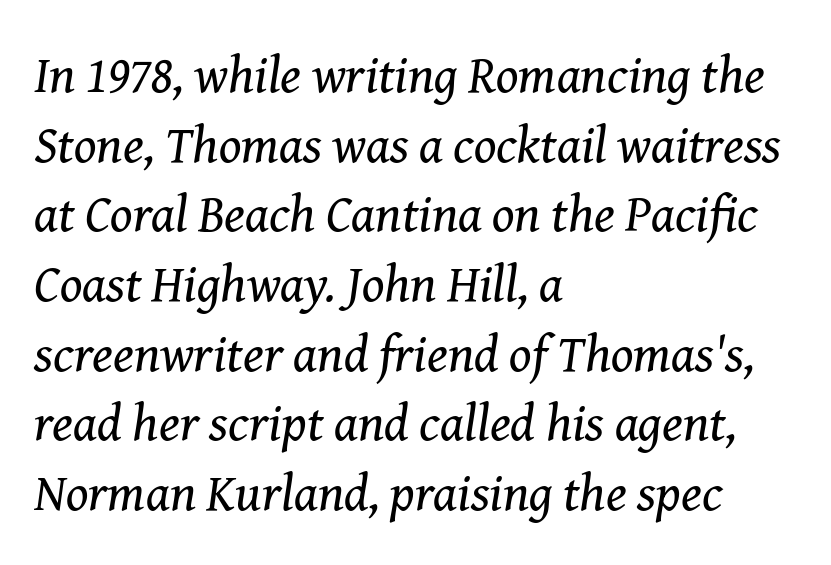
{"serif": "yes", "italic": "yes", "lean": "right", "slant_degrees": 8, "bold": "no", "weight": "regular", "width": "normal", "stroke_contrast": "medium", "x_height": "medium", "monospaced": "no", "underline": "no", "align": "left", "line_spacing": "normal", "line_spacing_ratio": 1.34, "letter_spacing": "normal", "letter_spacing_em": 0.0, "glyph_px": 52}
